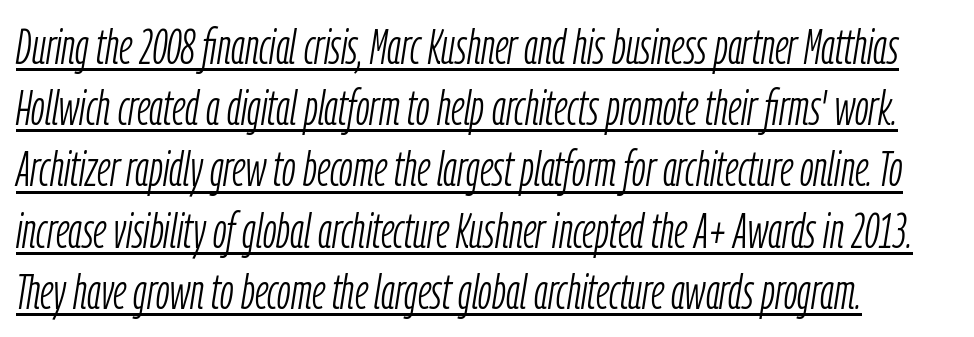
Q: Is the text bold? A: No.
Q: Is the text italic (slanted)? A: Yes, it leans right by about 9 degrees.
Q: Is the text underlined? A: Yes.
Q: How is the paragraph aligned? A: Left-aligned.
Q: Is the spacing between letters normal or unusually wide? A: Normal.
Q: Is the spacing between lines tight, normal or loose? A: Normal.
Q: Width (condensed, normal, or wide)? A: Condensed.
Q: Stroke contrast? A: Low.
Q: x-height? A: Medium.
Q: Monospaced? A: No.
